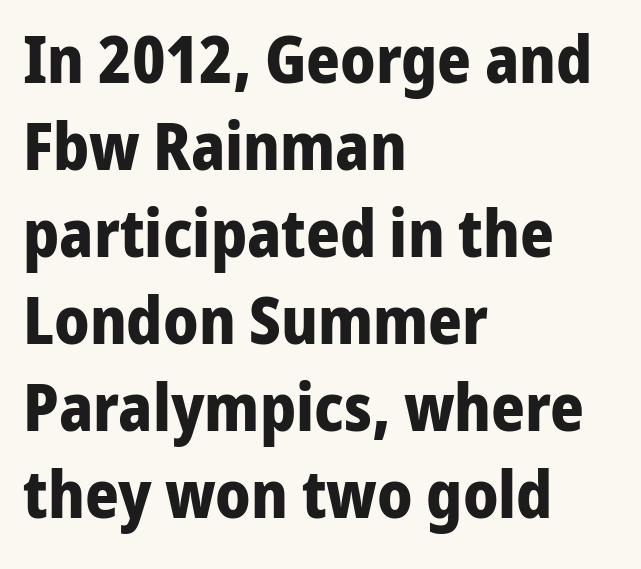
{"serif": "no", "italic": "no", "bold": "yes", "weight": "bold", "width": "normal", "stroke_contrast": "low", "x_height": "medium", "monospaced": "no", "underline": "no", "align": "left", "line_spacing": "normal", "line_spacing_ratio": 1.34, "letter_spacing": "normal", "letter_spacing_em": 0.0, "glyph_px": 65}
